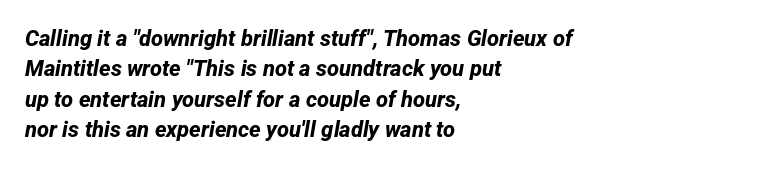
The image shows 22 px bold type; set left-aligned, normal line spacing (1.38x), normal letter spacing, not underlined.
